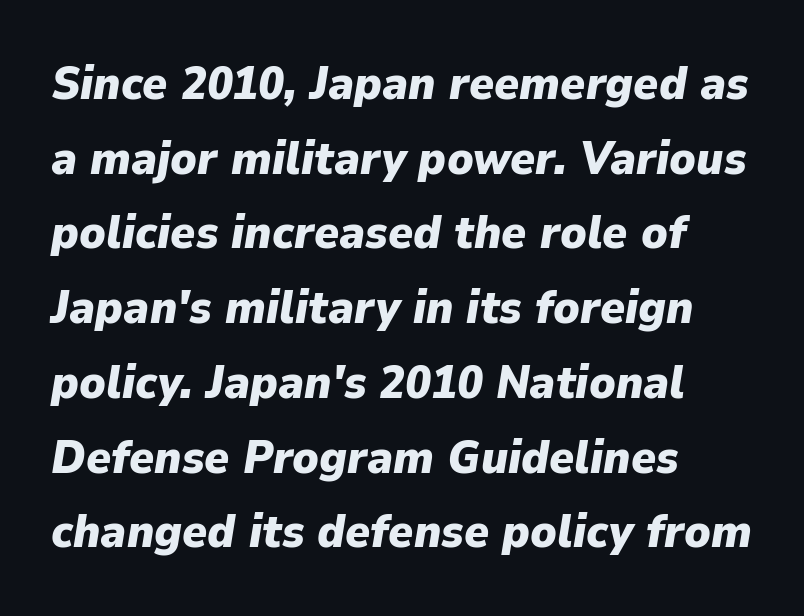
{"italic": "yes", "lean": "right", "slant_degrees": 9, "bold": "yes", "weight": "heavy", "width": "normal", "stroke_contrast": "low", "x_height": "medium", "monospaced": "no", "underline": "no", "align": "left", "line_spacing": "normal", "line_spacing_ratio": 1.59, "letter_spacing": "normal", "letter_spacing_em": 0.0, "glyph_px": 47}
